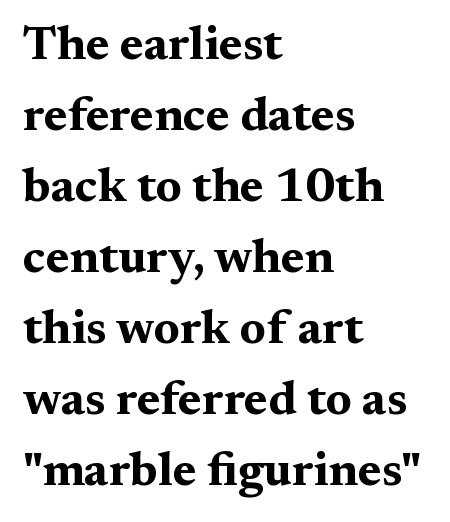
The face used here is proportionally spaced, like ordinary book or web type. In terms of letterform style, serifs are clearly present. If you measured baseline to baseline, you'd find a middling distance. Tracking here is standard; glyphs follow each other at the usual distance. In CSS terms this would be text-align: left.
